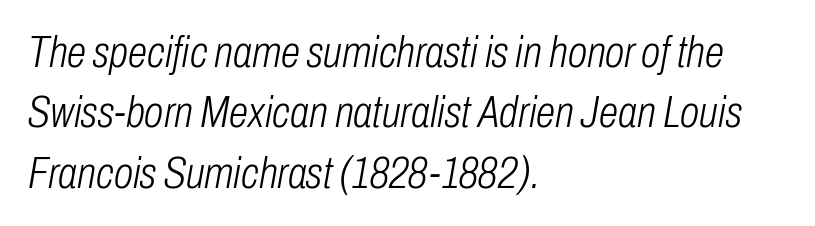
Q: Is the text bold? A: No.
Q: Is the text italic (slanted)? A: Yes, it leans right by about 10 degrees.
Q: Is the text underlined? A: No.
Q: How is the paragraph aligned? A: Left-aligned.
Q: Is the spacing between letters normal or unusually wide? A: Normal.
Q: Is the spacing between lines tight, normal or loose? A: Normal.
Q: Width (condensed, normal, or wide)? A: Condensed.
Q: Stroke contrast? A: Low.
Q: x-height? A: Medium.
Q: Monospaced? A: No.
